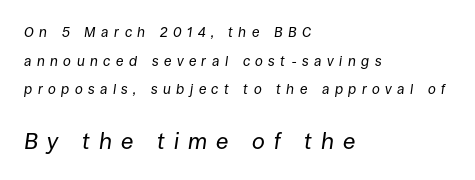
The image shows 23 px text type, italic (leaning right); set left-aligned, loose line spacing (2.04x), unusually wide letter spacing (+0.39 em), not underlined; the second (bottom) block is 1.64x larger.
